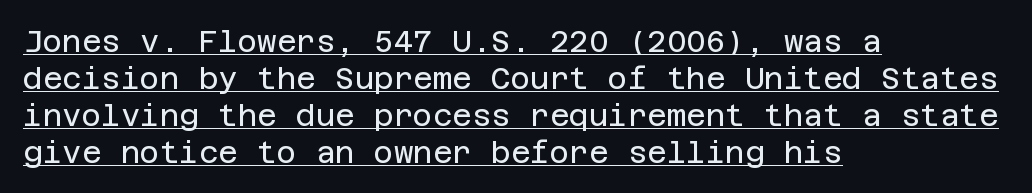
Vertical strokes here are truly vertical. The compositor pushed each line to the left boundary. Unlike a traditional serif, this face leaves its strokes unadorned. Stems here are at most as thick as an everyday book face. Tracking value appears to be zero — textbook default spacing.
